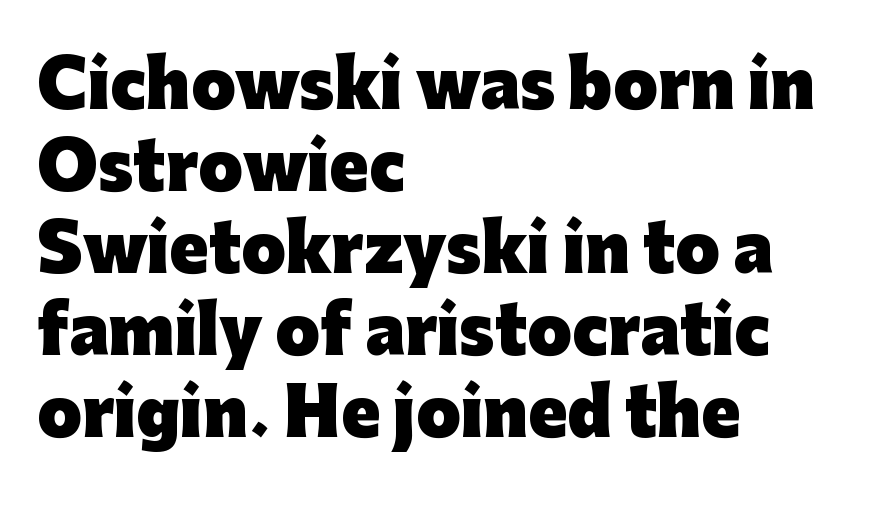
{"serif": "no", "italic": "no", "bold": "yes", "weight": "heavy", "width": "normal", "stroke_contrast": "low", "x_height": "medium", "monospaced": "no", "underline": "no", "align": "left", "line_spacing": "normal", "line_spacing_ratio": 1.28, "letter_spacing": "normal", "letter_spacing_em": 0.0, "glyph_px": 64}
